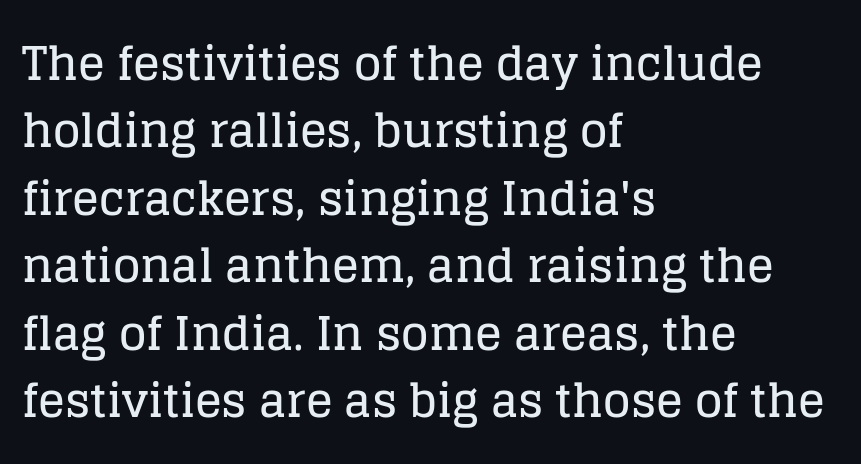
This is the regular roman posture of the typeface. No word sits above an underline. The letters advance in unequal steps, a hallmark of proportional type. Between one letter and the next there's only the usual sliver of space.
